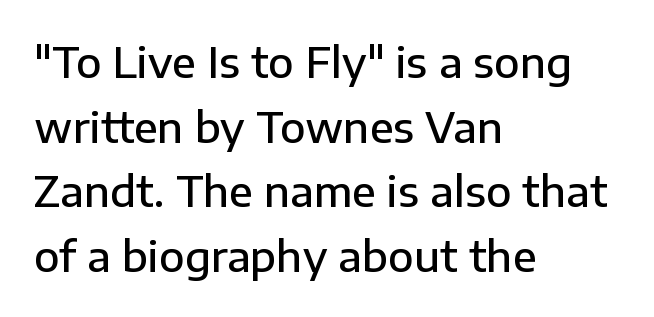
{"serif": "no", "italic": "no", "bold": "semi", "weight": "semibold", "width": "normal", "stroke_contrast": "low", "x_height": "medium", "monospaced": "no", "underline": "no", "align": "left", "line_spacing": "normal", "line_spacing_ratio": 1.54, "letter_spacing": "normal", "letter_spacing_em": 0.0, "glyph_px": 42}
